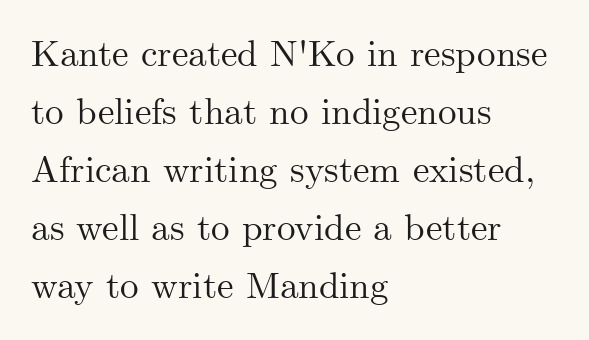
The image shows 37 px serif type, upright; set left-aligned, normal line spacing (1.57x), normal letter spacing, not underlined; medium stroke contrast and a small x-height.
